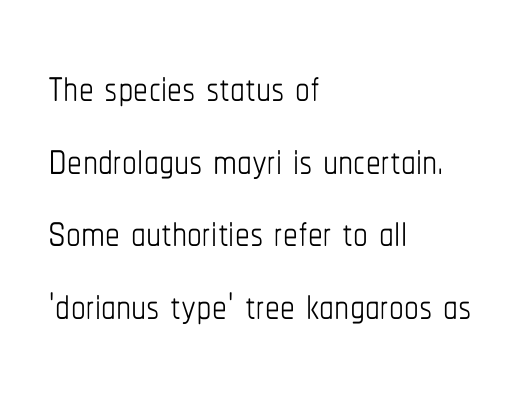
The image shows 59 px thin, condensed type, upright; set left-aligned, line spacing 1.23x, normal letter spacing, not underlined; low stroke contrast and a medium x-height.
